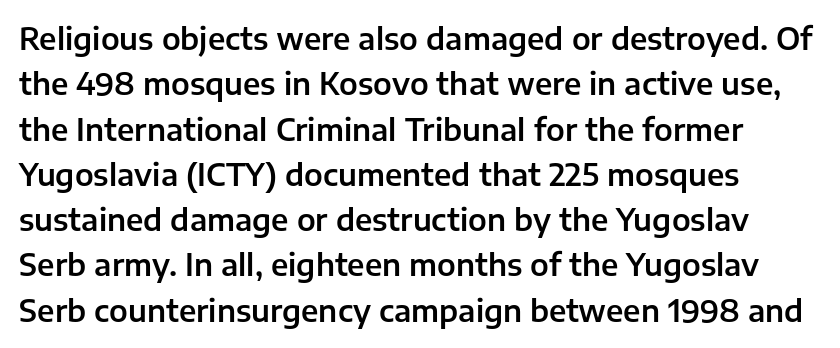
Rows of type keep a routine distance in the vertical direction. The letters stand straight up with perfectly vertical stems. The passage is arranged the way most books set body copy — flush left. A typesetter would call this proportional, since set widths differ per character. A typesetter would call this zero additional tracking.
